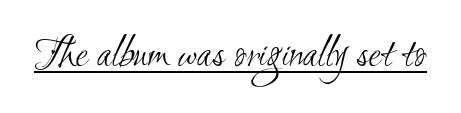
{"serif": "no", "bold": "no", "weight": "light", "width": "condensed", "stroke_contrast": "medium", "x_height": "small", "monospaced": "no", "underline": "yes", "letter_spacing": "normal", "letter_spacing_em": 0.0, "glyph_px": 46}
